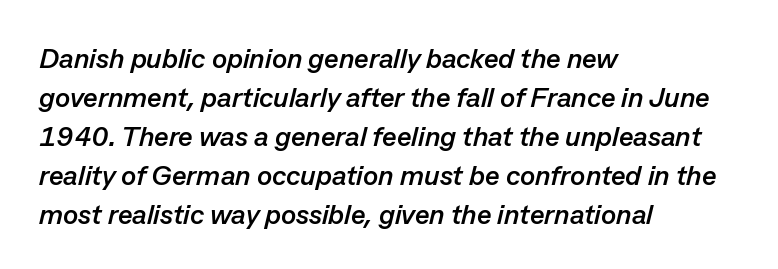
The strip under each line holds only bare page. What's the leading like? Ordinary, nothing unusual. The letterforms sit shoulder to shoulder at normal distance. Notice how thick the strokes are: this is what a full bold looks like. You could not count columns in this text — the font is proportionally spaced.
